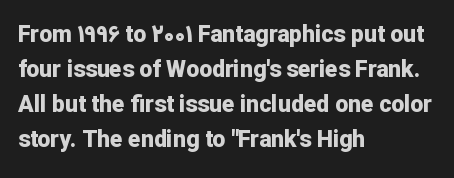
{"italic": "no", "bold": "yes", "underline": "no", "align": "left", "line_spacing": "normal", "line_spacing_ratio": 1.52, "letter_spacing": "normal", "letter_spacing_em": 0.0, "glyph_px": 23}
